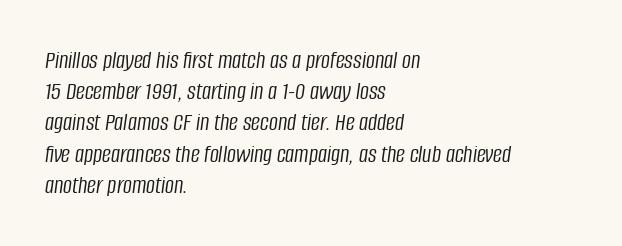
Q: Is the text bold? A: No.
Q: Is the text italic (slanted)? A: Yes, it leans right by about 8 degrees.
Q: Is the text underlined? A: No.
Q: How is the paragraph aligned? A: Left-aligned.
Q: Is the spacing between letters normal or unusually wide? A: Normal.
Q: Is the spacing between lines tight, normal or loose? A: Normal.
